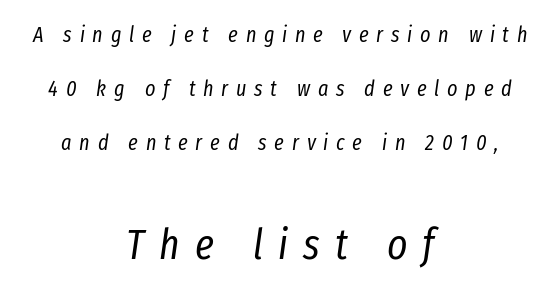
Think of a printed novel: that variable character pitch is what you see here. Stroke thickness stays within the range of a standard reading face or lighter. Does the copy run flush right? No — it is centered line by line. This sample trades compactness for vertical openness between lines. Note: smaller setting up top, larger setting below. The words here are not underlined.
